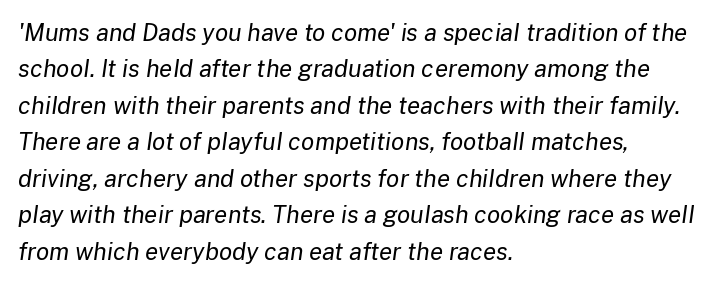
{"italic": "yes", "lean": "right", "slant_degrees": 8, "bold": "no", "underline": "no", "align": "left", "line_spacing": "normal", "line_spacing_ratio": 1.52, "letter_spacing": "normal", "letter_spacing_em": 0.0, "glyph_px": 24}
